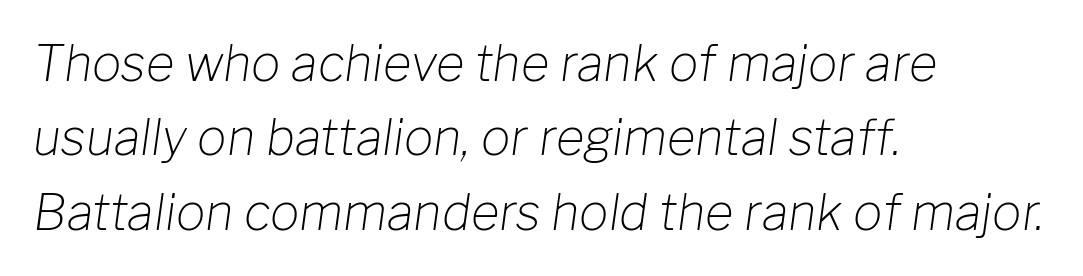
Weight class: somewhere from thin through regular. Notice how the passage keeps a crisp vertical edge on the left only. The foot of each line stays bare and open. Baseline-to-baseline distance is the conventional proportion of letter height. The letters advance in unequal steps, a hallmark of proportional type.
